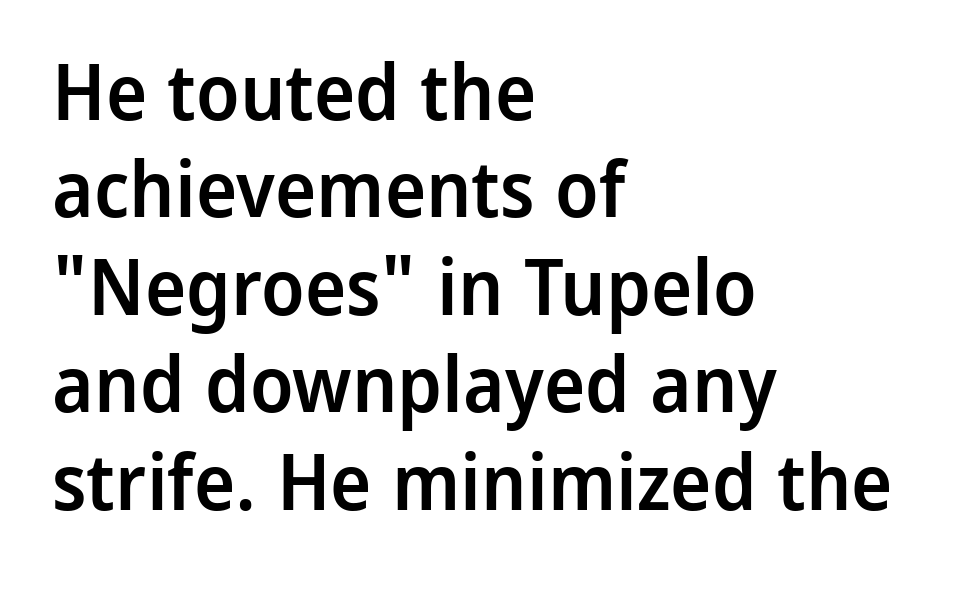
Q: Is the text bold? A: Semi-bold.
Q: Is the text italic (slanted)? A: No, it is upright.
Q: Is the typeface a serif or a sans-serif typeface? A: Sans-serif.
Q: Is the text underlined? A: No.
Q: How is the paragraph aligned? A: Left-aligned.
Q: Is the spacing between letters normal or unusually wide? A: Normal.
Q: Is the spacing between lines tight, normal or loose? A: Normal.
Q: Width (condensed, normal, or wide)? A: Normal.
Q: Stroke contrast? A: Low.
Q: x-height? A: Medium.
Q: Monospaced? A: No.
